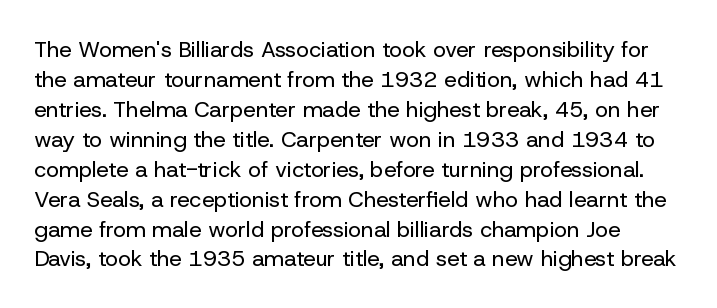
The image shows 22 px text type, upright; set normal line spacing (1.36x), normal letter spacing, not underlined.
